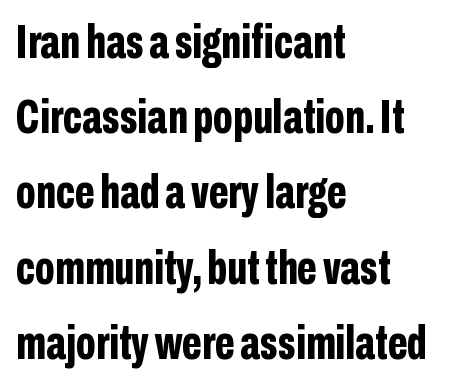
The image shows 47 px bold, condensed sans-serif type, upright; set left-aligned, normal line spacing (1.6x), normal letter spacing, not underlined; low stroke contrast and a medium x-height.
